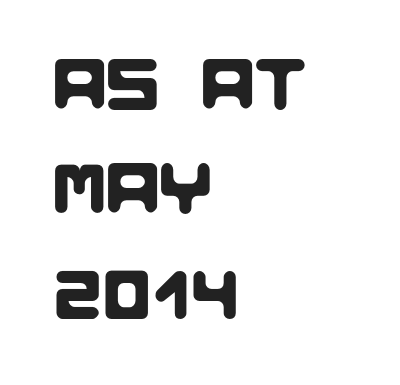
Q: Is the typeface a serif or a sans-serif typeface? A: Sans-serif.
Q: Is the text underlined? A: No.
Q: How is the paragraph aligned? A: Left-aligned.
Q: Is the spacing between letters normal or unusually wide? A: Normal.
Q: Is the spacing between lines tight, normal or loose? A: Normal.
Q: Width (condensed, normal, or wide)? A: Normal.
Q: Stroke contrast? A: Low.
Q: x-height? A: Large.
Q: Monospaced? A: No.
